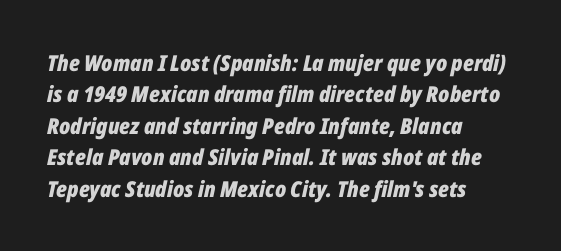
Q: Is the text bold? A: Yes.
Q: Is the text italic (slanted)? A: Yes, it leans right by about 12 degrees.
Q: Is the text underlined? A: No.
Q: How is the paragraph aligned? A: Left-aligned.
Q: Is the spacing between letters normal or unusually wide? A: Normal.
Q: Is the spacing between lines tight, normal or loose? A: Normal.
